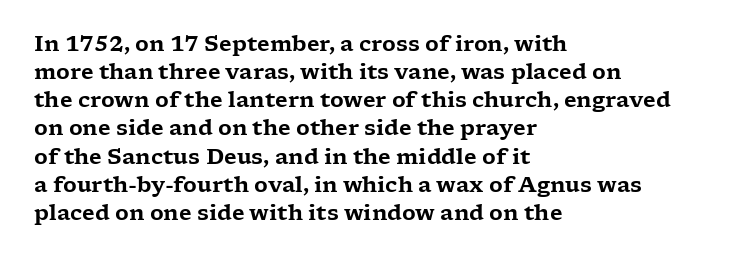
Q: Is the text italic (slanted)? A: No, it is upright.
Q: Is the text underlined? A: No.
Q: How is the paragraph aligned? A: Left-aligned.
Q: Is the spacing between letters normal or unusually wide? A: Normal.
Q: Is the spacing between lines tight, normal or loose? A: Normal.
